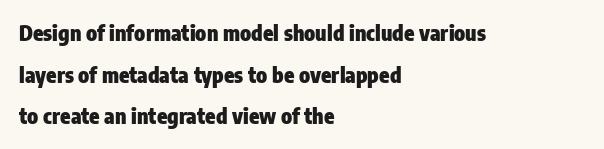
Q: Is the text bold? A: Yes.
Q: Is the text italic (slanted)? A: No, it is upright.
Q: Is the text underlined? A: No.
Q: How is the paragraph aligned? A: Left-aligned.
Q: Is the spacing between letters normal or unusually wide? A: Normal.
Q: Is the spacing between lines tight, normal or loose? A: Loose.
